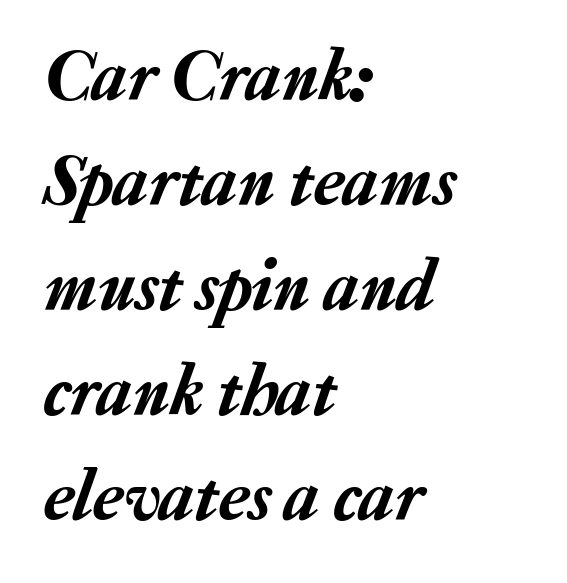
The paragraph has a hard left edge and a soft right edge. Spacing between characters is what you'd get straight out of the box. The passage shown is not underscored anywhere. The passage shown stacks its lines at a standard gap. Posture: slanted.
